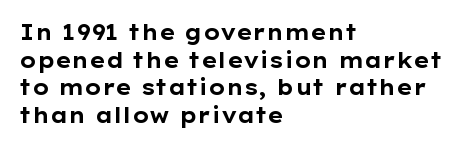
Normally led — the rows are evenly, conventionally spaced. Caption: standard tracking, unaltered. Check the space under the baseline: it is left empty. This sample is left-justified, so line endings fall wherever the words run out. These lines were composed using upright roman letters.
